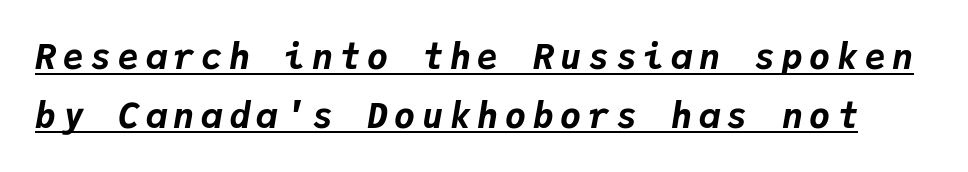
Q: Is the text bold? A: Yes.
Q: Is the text italic (slanted)? A: Yes, it leans right by about 9 degrees.
Q: Is the text underlined? A: Yes.
Q: Is the spacing between lines tight, normal or loose? A: Normal.
Q: Width (condensed, normal, or wide)? A: Normal.
Q: Stroke contrast? A: Low.
Q: x-height? A: Medium.
Q: Monospaced? A: Yes.
